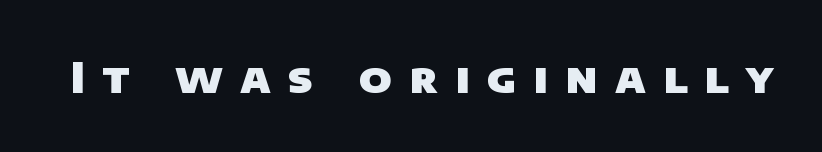
{"serif": "no", "bold": "yes", "weight": "heavy", "width": "normal", "stroke_contrast": "low", "x_height": "large", "monospaced": "no", "underline": "no", "letter_spacing": "wide", "letter_spacing_em": 0.41, "glyph_px": 42}
